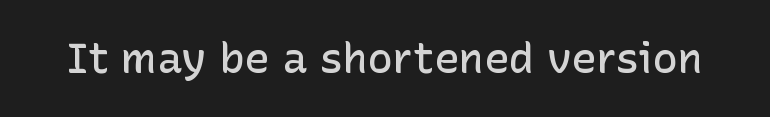
{"serif": "no", "italic": "no", "bold": "semi", "weight": "semibold", "width": "normal", "stroke_contrast": "low", "x_height": "medium", "monospaced": "no", "underline": "no", "letter_spacing": "normal", "letter_spacing_em": 0.0, "glyph_px": 42}
